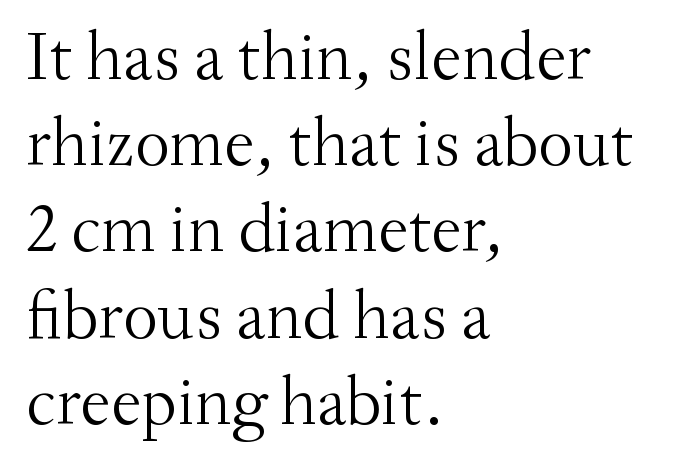
Q: Is the text bold? A: No.
Q: Is the text italic (slanted)? A: No, it is upright.
Q: Is the typeface a serif or a sans-serif typeface? A: Serif.
Q: Is the text underlined? A: No.
Q: How is the paragraph aligned? A: Left-aligned.
Q: Is the spacing between letters normal or unusually wide? A: Normal.
Q: Is the spacing between lines tight, normal or loose? A: Normal.
Q: Width (condensed, normal, or wide)? A: Normal.
Q: Stroke contrast? A: Medium.
Q: x-height? A: Small.
Q: Monospaced? A: No.
